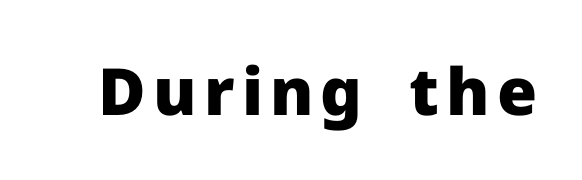
Q: Is the text bold? A: Yes.
Q: Is the text italic (slanted)? A: No, it is upright.
Q: Is the typeface a serif or a sans-serif typeface? A: Sans-serif.
Q: Is the text underlined? A: No.
Q: Width (condensed, normal, or wide)? A: Normal.
Q: Stroke contrast? A: Low.
Q: x-height? A: Medium.
Q: Monospaced? A: No.
